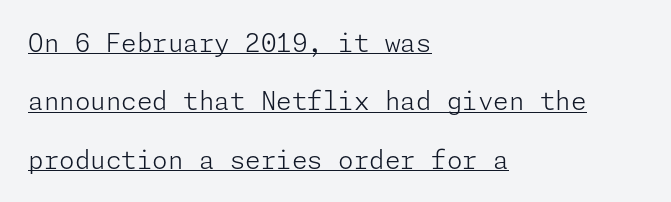
{"italic": "no", "bold": "no", "underline": "yes", "align": "left", "line_spacing": "loose", "line_spacing_ratio": 2.34, "letter_spacing": "normal", "letter_spacing_em": 0.0, "glyph_px": 25}
